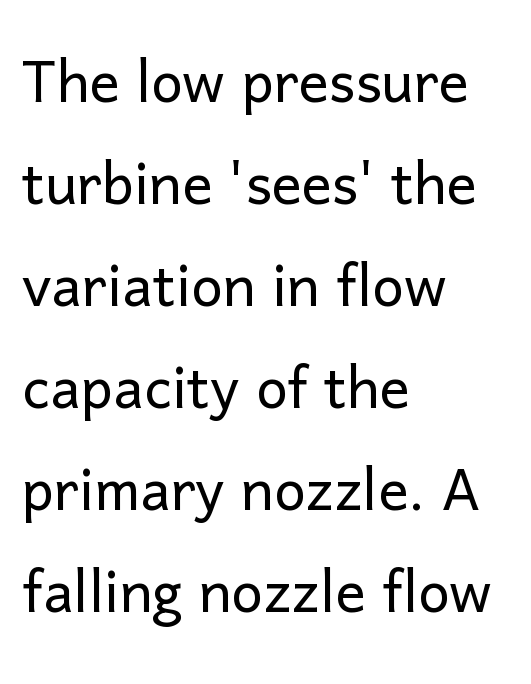
Q: Is the text bold? A: No.
Q: Is the text italic (slanted)? A: No, it is upright.
Q: Is the typeface a serif or a sans-serif typeface? A: Sans-serif.
Q: Is the text underlined? A: No.
Q: How is the paragraph aligned? A: Left-aligned.
Q: Is the spacing between letters normal or unusually wide? A: Normal.
Q: Is the spacing between lines tight, normal or loose? A: Normal.
Q: Width (condensed, normal, or wide)? A: Normal.
Q: Stroke contrast? A: Low.
Q: x-height? A: Medium.
Q: Monospaced? A: No.
